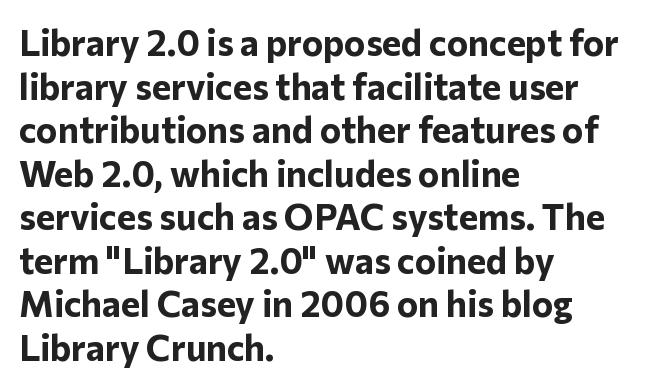
Q: Is the text bold? A: Yes.
Q: Is the text italic (slanted)? A: No, it is upright.
Q: Is the typeface a serif or a sans-serif typeface? A: Sans-serif.
Q: Is the text underlined? A: No.
Q: How is the paragraph aligned? A: Left-aligned.
Q: Is the spacing between letters normal or unusually wide? A: Normal.
Q: Width (condensed, normal, or wide)? A: Normal.
Q: Stroke contrast? A: Low.
Q: x-height? A: Medium.
Q: Monospaced? A: No.
